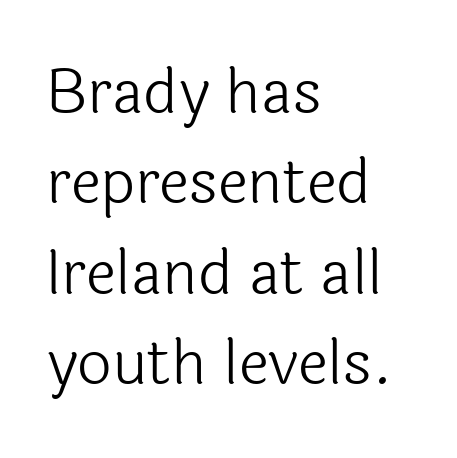
{"serif": "no", "italic": "no", "bold": "no", "weight": "light", "width": "normal", "x_height": "medium", "monospaced": "no", "underline": "no", "align": "left", "line_spacing": "normal", "line_spacing_ratio": 1.48, "letter_spacing": "normal", "letter_spacing_em": 0.0, "glyph_px": 61}
